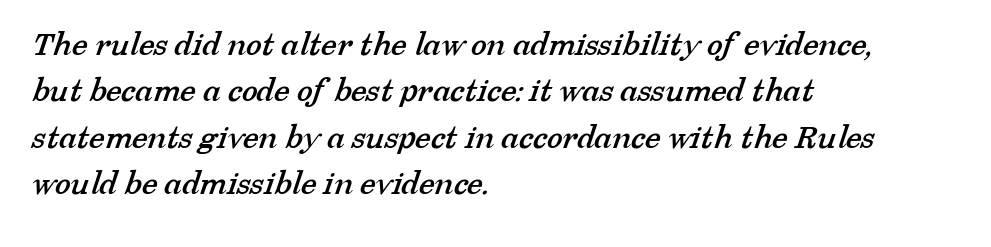
Lines of text with bare space underneath. The text block is weighted toward the left margin, trailing off unevenly rightward. The rendering uses a moderate line-height, typical for paragraphs. Here the glyphs are tracked normally, forming tight word shapes. Regarding serifs, this sample has them. Looks like regular typesetting: each glyph gets only the width it needs.
